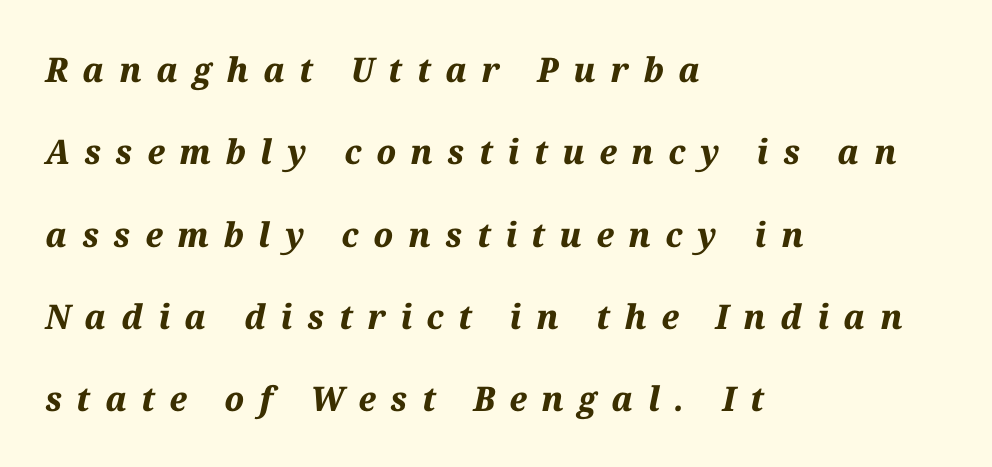
Q: Is the text bold? A: Yes.
Q: Is the text italic (slanted)? A: Yes, it leans right by about 12 degrees.
Q: Is the text underlined? A: No.
Q: How is the paragraph aligned? A: Left-aligned.
Q: Is the spacing between letters normal or unusually wide? A: Unusually wide.
Q: Is the spacing between lines tight, normal or loose? A: Loose.
Q: Width (condensed, normal, or wide)? A: Normal.
Q: Stroke contrast? A: Medium.
Q: x-height? A: Medium.
Q: Monospaced? A: No.
